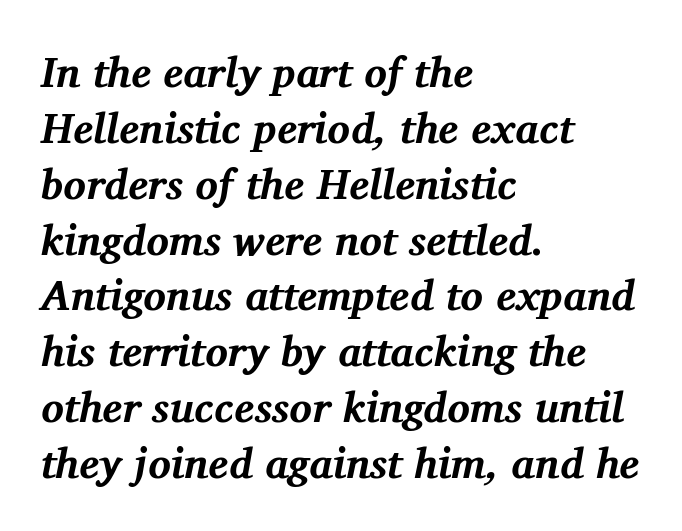
The rendering uses a moderate line-height, typical for paragraphs. The font family rendered here belongs to the serif group. The typography opts for an oblique posture over an upright one. Tracking value appears to be zero — textbook default spacing.
